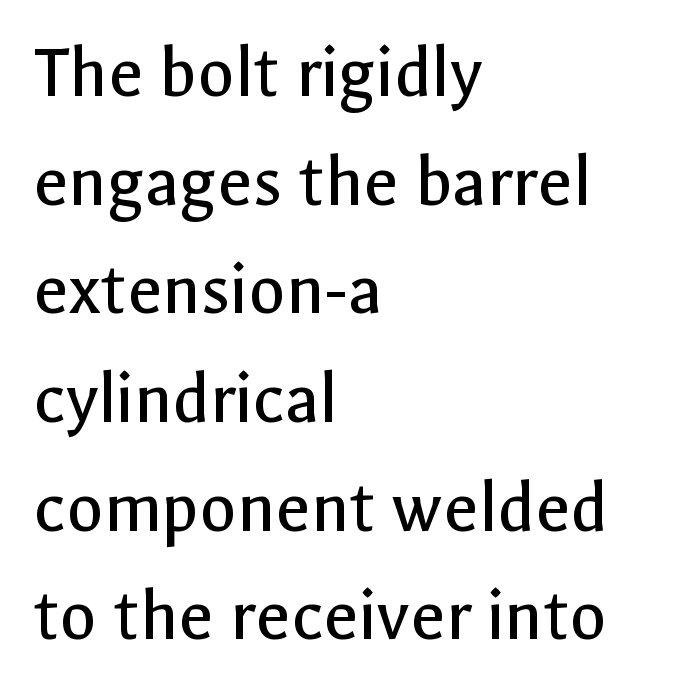
{"serif": "no", "italic": "no", "bold": "no", "weight": "regular", "width": "normal", "x_height": "medium", "monospaced": "no", "underline": "no", "align": "left", "line_spacing": "normal", "line_spacing_ratio": 1.43, "letter_spacing": "normal", "letter_spacing_em": 0.0, "glyph_px": 76}
